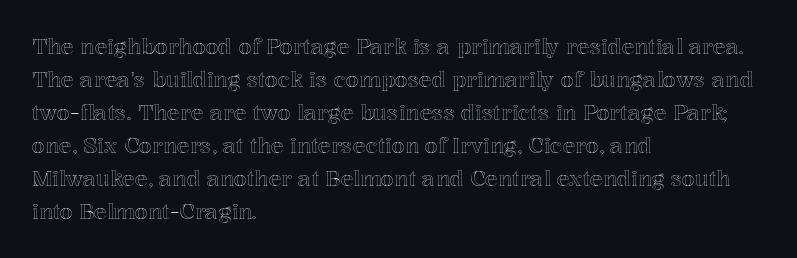
The image shows 21 px text type, upright; set left-aligned, normal line spacing (1.57x), normal letter spacing, not underlined.
